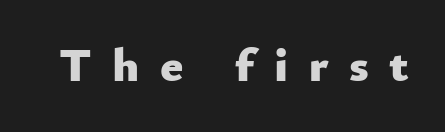
A typesetter would call this proportional, since set widths differ per character. Does the lettering tilt? It doesn't — this is upright. These lines carry a lot of weight — the face is fully bold. This rendering widens character spacing well past its baseline value.
